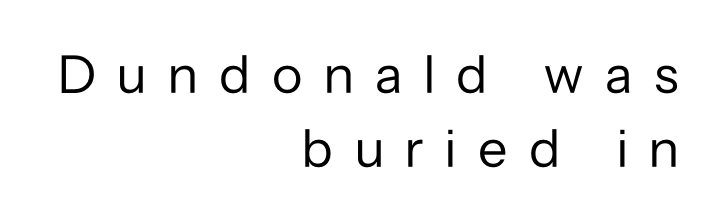
{"serif": "no", "italic": "no", "bold": "no", "weight": "regular", "width": "normal", "stroke_contrast": "low", "x_height": "medium", "monospaced": "no", "underline": "no", "align": "right", "line_spacing": "normal", "line_spacing_ratio": 1.37, "letter_spacing": "wide", "letter_spacing_em": 0.4, "glyph_px": 54}
